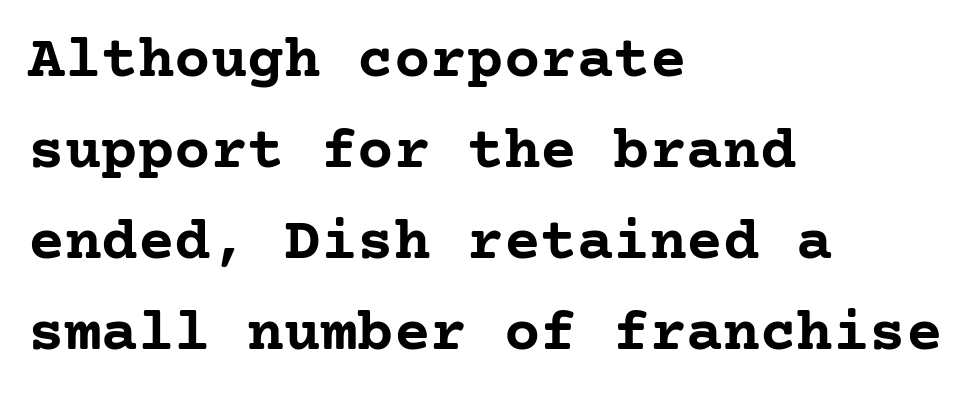
The image shows 61 px semibold serif type, upright; set left-aligned, normal line spacing (1.49x), normal letter spacing, not underlined; low stroke contrast and a medium x-height.
